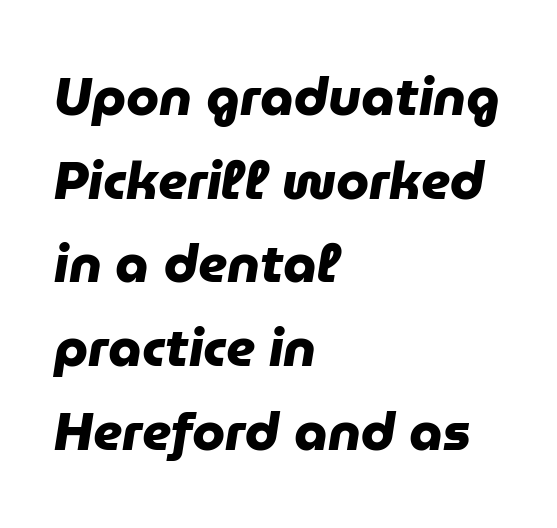
This sample has the flowing, uneven cadence of proportional lettering. Every row of glyphs begins at an identical x-position on the left. Font category for this specimen: sans-serif. In terms of leading, this rendering sits right in the middle. Anything drawn beneath the words? Only blank space.
